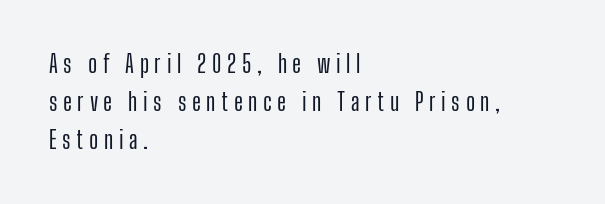
Q: Is the text italic (slanted)? A: No, it is upright.
Q: Is the text underlined? A: No.
Q: How is the paragraph aligned? A: Left-aligned.
Q: Is the spacing between letters normal or unusually wide? A: Unusually wide.
Q: Is the spacing between lines tight, normal or loose? A: Normal.
